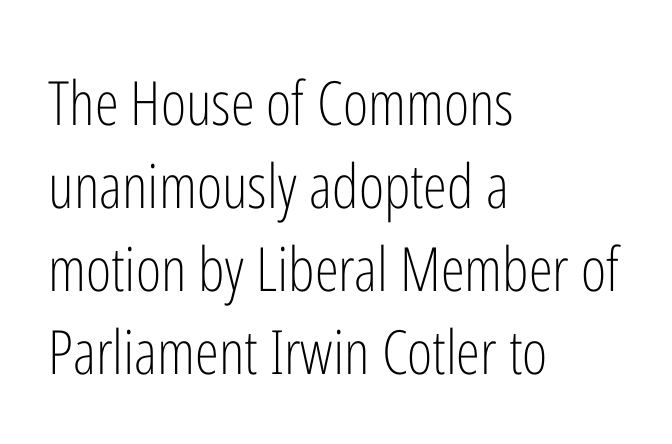
{"serif": "no", "italic": "no", "bold": "no", "weight": "light", "width": "condensed", "stroke_contrast": "low", "x_height": "medium", "monospaced": "no", "underline": "no", "align": "left", "line_spacing": "normal", "line_spacing_ratio": 1.36, "letter_spacing": "normal", "letter_spacing_em": 0.0, "glyph_px": 61}
